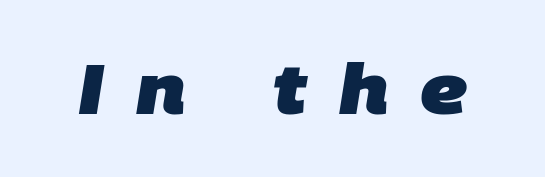
The line texture is sparse and dotted thanks to wide tracking. A sans-serif font was chosen for this passage. Strokes here are thick enough to call this a true bold. Proportional: the letters do not fall into vertical columns. The strip under each line holds only bare page.
